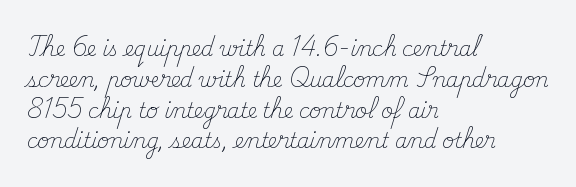
The image shows 20 px text type; set left-aligned, normal line spacing (1.54x), normal letter spacing, not underlined.
